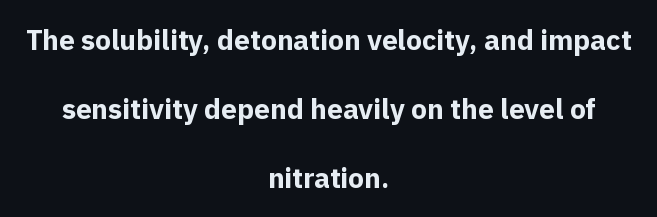
The passage shown is emphatically bold. Between one letter and the next there's only the usual sliver of space. You could not count columns in this text — the font is proportionally spaced. Rule under the text: the space is simply empty. You can tell from the bare stems that sans-serif type was used. Posture: straight, roman, zero tilt.
